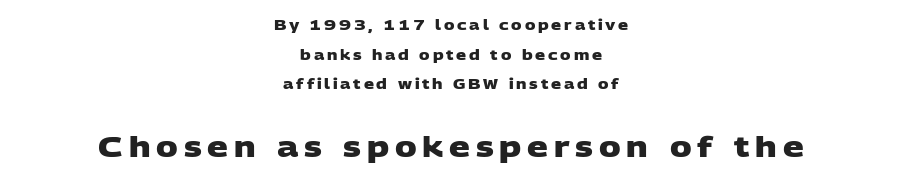
The image shows 29 px heavy, wide sans-serif type; set centered, loose line spacing (2.12x), unusually wide letter spacing (+0.2 em), not underlined; the second (bottom) block is 2.07x larger; low stroke contrast and a large x-height.
